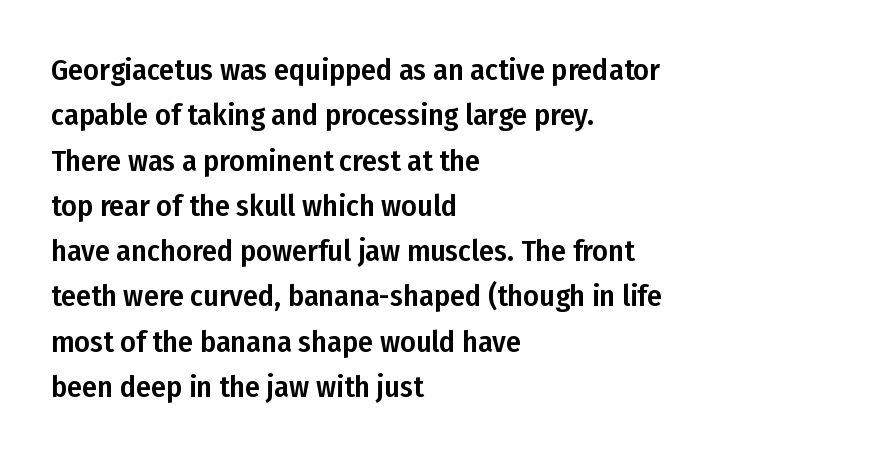
Q: Is the text italic (slanted)? A: No, it is upright.
Q: Is the typeface a serif or a sans-serif typeface? A: Sans-serif.
Q: Is the text underlined? A: No.
Q: How is the paragraph aligned? A: Left-aligned.
Q: Is the spacing between letters normal or unusually wide? A: Normal.
Q: Is the spacing between lines tight, normal or loose? A: Normal.
Q: Width (condensed, normal, or wide)? A: Condensed.
Q: Stroke contrast? A: Low.
Q: x-height? A: Medium.
Q: Monospaced? A: No.
